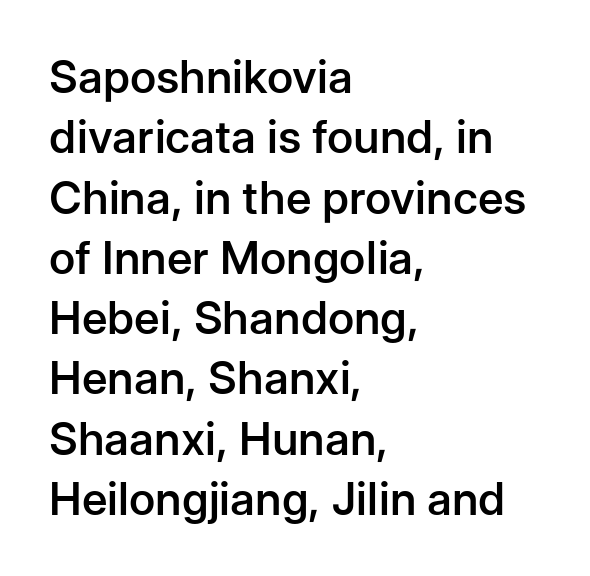
Q: Is the text bold? A: Semi-bold.
Q: Is the text italic (slanted)? A: No, it is upright.
Q: Is the typeface a serif or a sans-serif typeface? A: Sans-serif.
Q: Is the text underlined? A: No.
Q: How is the paragraph aligned? A: Left-aligned.
Q: Is the spacing between letters normal or unusually wide? A: Normal.
Q: Is the spacing between lines tight, normal or loose? A: Normal.
Q: Width (condensed, normal, or wide)? A: Normal.
Q: Stroke contrast? A: Low.
Q: x-height? A: Medium.
Q: Monospaced? A: No.
